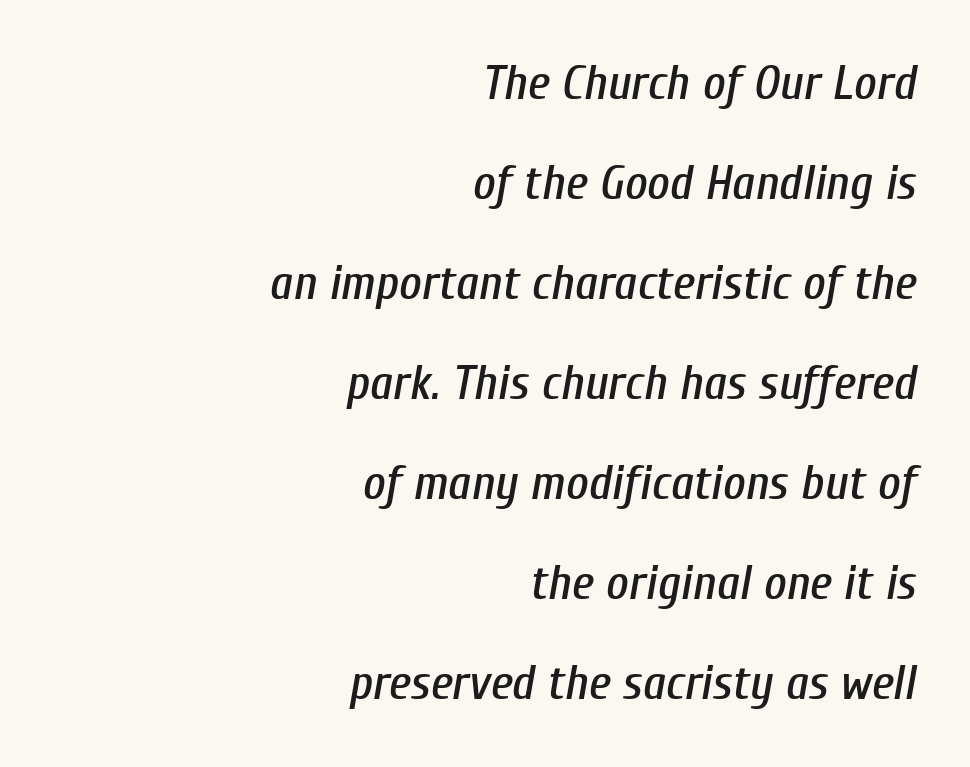
Q: Is the text italic (slanted)? A: Yes, it leans right by about 10 degrees.
Q: Is the text underlined? A: No.
Q: How is the paragraph aligned? A: Right-aligned.
Q: Is the spacing between letters normal or unusually wide? A: Normal.
Q: Is the spacing between lines tight, normal or loose? A: Loose.
Q: Width (condensed, normal, or wide)? A: Condensed.
Q: Stroke contrast? A: Low.
Q: x-height? A: Medium.
Q: Monospaced? A: No.
